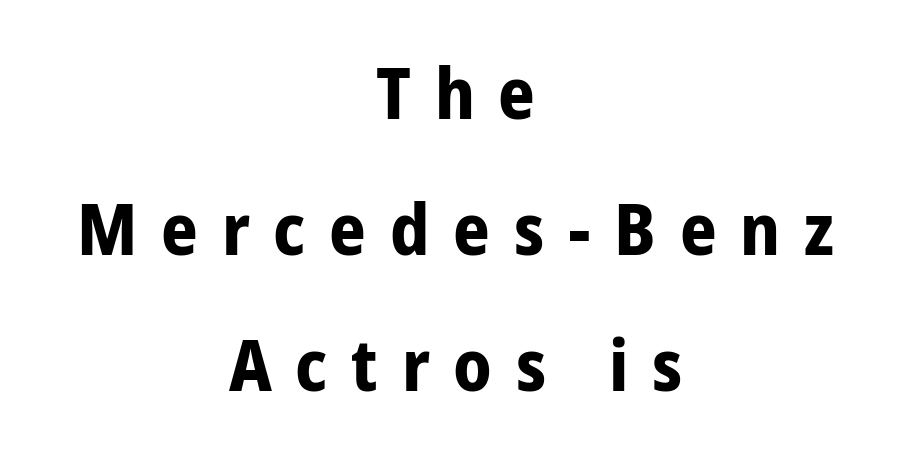
Letter spacing: wide. The letters stand upright; this is a roman face. The string is rendered with underlining switched off. Letterform terminals end flat and unadorned throughout the passage. I'd describe the lettering as bold — thick and assertive. Which margin do the lines hug? Neither — every line sits in the middle.
